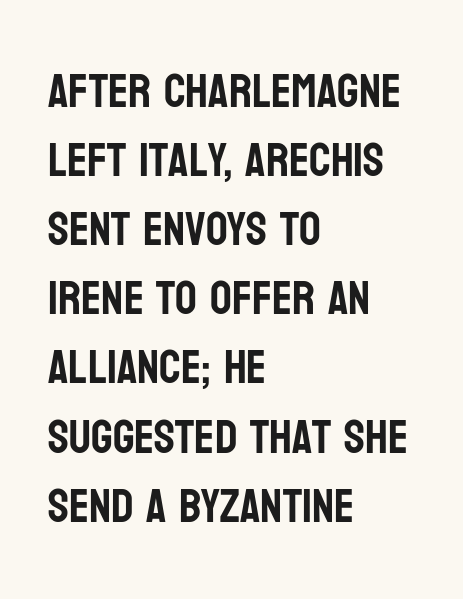
{"serif": "no", "italic": "no", "width": "condensed", "stroke_contrast": "low", "x_height": "large", "monospaced": "no", "underline": "no", "align": "left", "line_spacing": "normal", "line_spacing_ratio": 1.44, "letter_spacing": "normal", "letter_spacing_em": 0.0, "glyph_px": 48}
